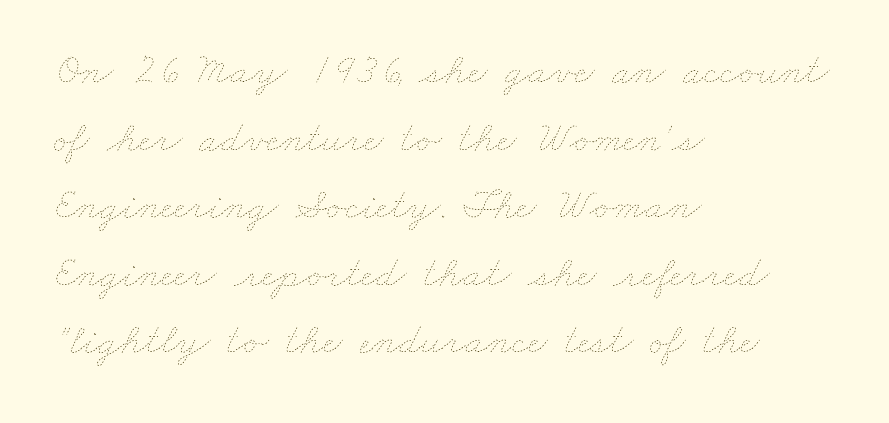
The image shows 43 px thin, wide type; set left-aligned, normal line spacing (1.57x), normal letter spacing, not underlined; low stroke contrast and a small x-height.
